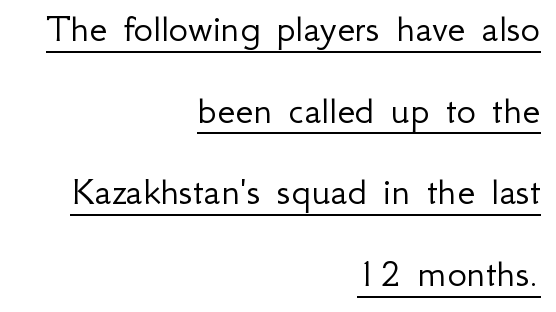
The image shows 41 px light sans-serif type, upright; set right-aligned, loose line spacing (1.99x), normal letter spacing, underlined; low stroke contrast and a small x-height.
